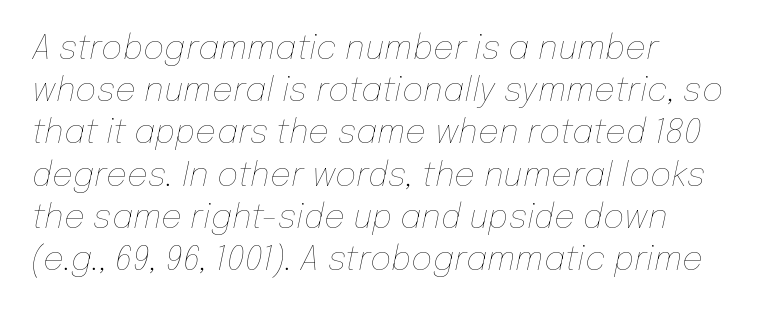
Proportional: the letters do not fall into vertical columns. The passage shown is not underscored anywhere. Line starts are locked; line ends wander. Compared with typical body copy, the letter spacing here is the same. Characters are canted at an angle relative to the baseline's perpendicular.
